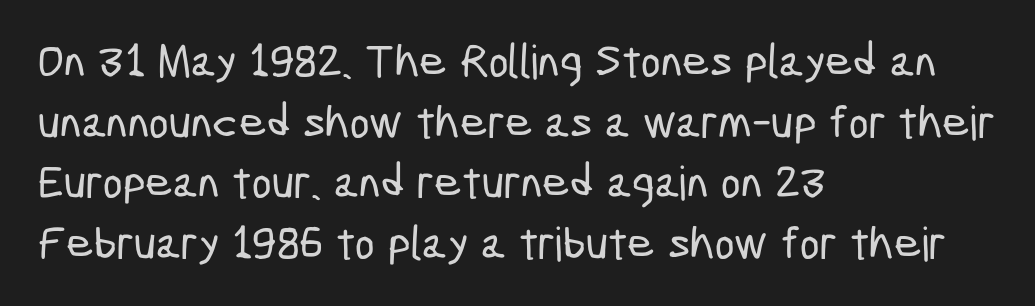
The image shows 47 px condensed sans-serif type; set left-aligned, normal line spacing (1.29x), normal letter spacing, not underlined; low stroke contrast and a medium x-height.
